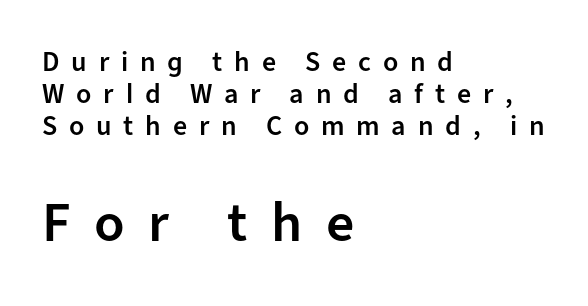
{"serif": "no", "italic": "no", "bold": "semi", "weight": "semibold", "width": "normal", "stroke_contrast": "low", "x_height": "medium", "monospaced": "no", "underline": "no", "align": "left", "line_spacing": "tight", "line_spacing_ratio": 1.14, "letter_spacing": "wide", "letter_spacing_em": 0.42, "larger_block": "second", "size_ratio": 2.0, "glyph_px": 56}
